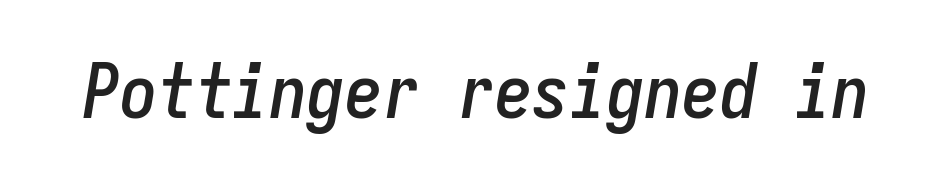
{"italic": "yes", "lean": "right", "slant_degrees": 9, "width": "condensed", "stroke_contrast": "low", "x_height": "medium", "monospaced": "yes", "underline": "no", "letter_spacing": "normal", "letter_spacing_em": 0.0, "glyph_px": 75}
